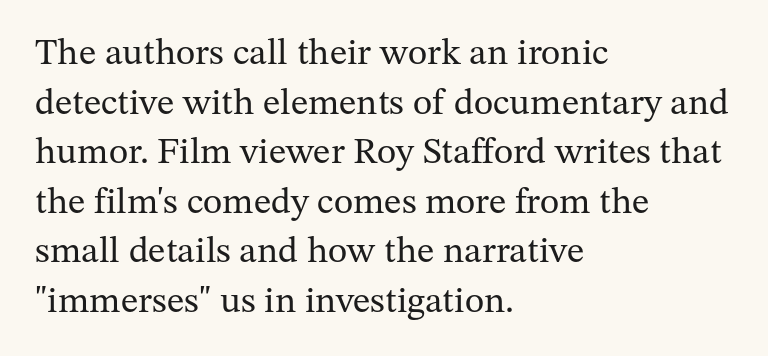
The image shows 37 px regular-weight serif type, upright; set left-aligned, normal line spacing (1.34x), normal letter spacing, not underlined; medium stroke contrast and a medium x-height.
